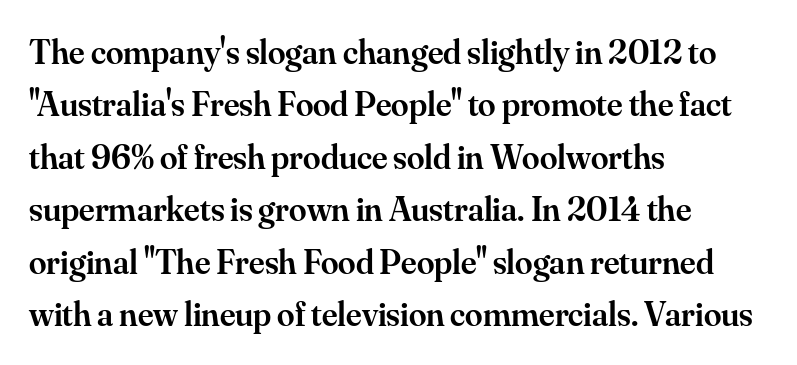
The image shows 35 px semibold serif type, upright; set left-aligned, normal line spacing (1.5x), normal letter spacing, not underlined; medium stroke contrast and a small x-height.
